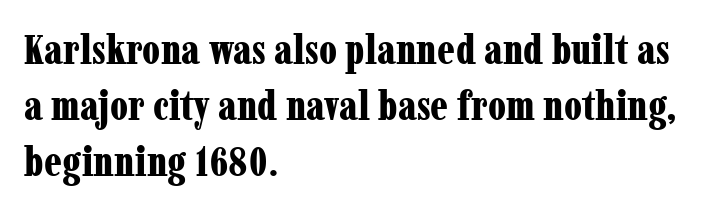
{"serif": "yes", "italic": "no", "bold": "yes", "weight": "bold", "width": "condensed", "stroke_contrast": "low", "x_height": "medium", "monospaced": "no", "underline": "no", "align": "left", "line_spacing": "normal", "line_spacing_ratio": 1.33, "letter_spacing": "normal", "letter_spacing_em": 0.0, "glyph_px": 42}
